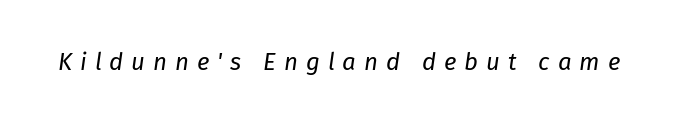
Q: Is the text bold? A: No.
Q: Is the text italic (slanted)? A: Yes, it leans right by about 8 degrees.
Q: Is the text underlined? A: No.
Q: Is the spacing between letters normal or unusually wide? A: Unusually wide.
